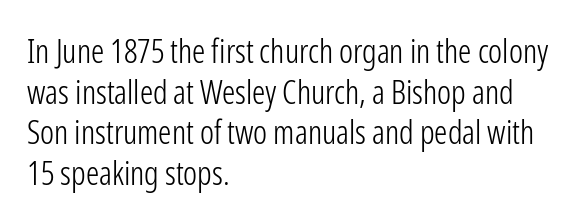
Q: Is the text bold? A: No.
Q: Is the text italic (slanted)? A: No, it is upright.
Q: Is the typeface a serif or a sans-serif typeface? A: Sans-serif.
Q: Is the text underlined? A: No.
Q: How is the paragraph aligned? A: Left-aligned.
Q: Is the spacing between letters normal or unusually wide? A: Normal.
Q: Width (condensed, normal, or wide)? A: Condensed.
Q: Stroke contrast? A: Low.
Q: x-height? A: Medium.
Q: Monospaced? A: No.
